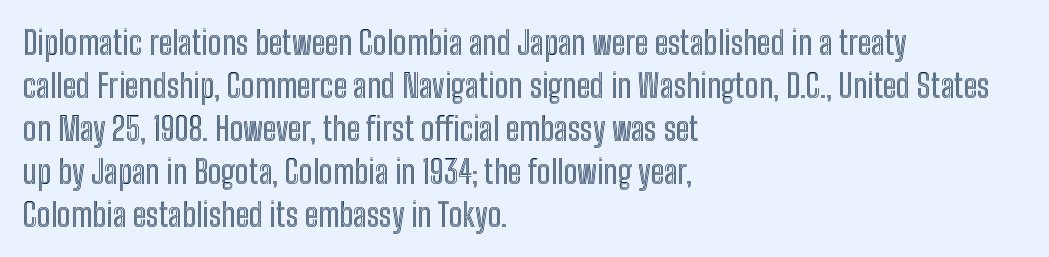
The line-height multiplier appears to be the usual default. Is there any slant? The stems are plumb. This sample is left-justified, so line endings fall wherever the words run out. This sample has the flowing, uneven cadence of proportional lettering.
